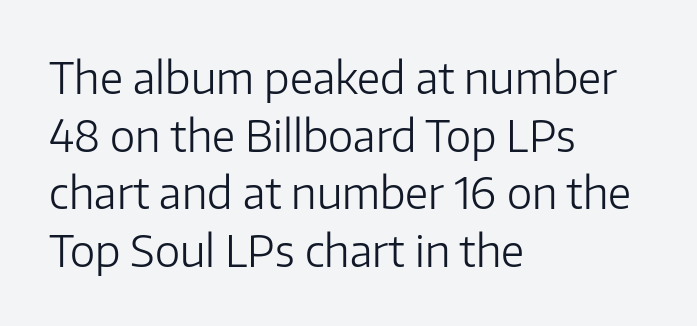
The image shows 43 px light sans-serif type, upright; set left-aligned, normal line spacing (1.34x), normal letter spacing, not underlined; low stroke contrast and a medium x-height.
